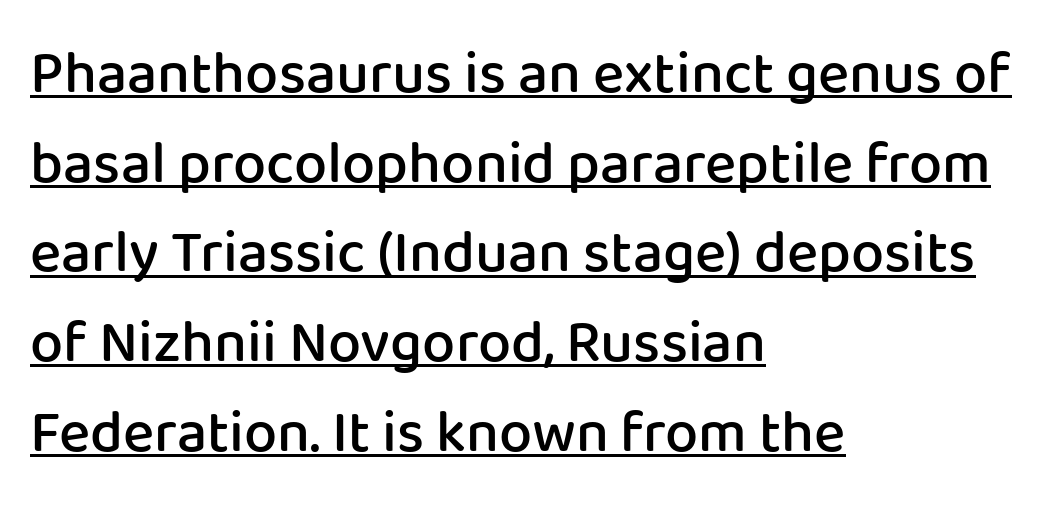
The image shows 59 px semibold sans-serif type, upright; set left-aligned, normal line spacing (1.52x), normal letter spacing, underlined; low stroke contrast and a medium x-height.
